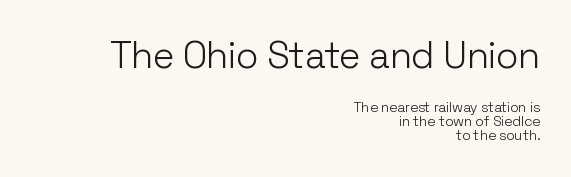
{"serif": "no", "italic": "no", "bold": "no", "weight": "light", "width": "normal", "stroke_contrast": "low", "x_height": "medium", "monospaced": "no", "underline": "no", "align": "right", "line_spacing": "tight", "line_spacing_ratio": 1.01, "letter_spacing": "normal", "letter_spacing_em": 0.0, "larger_block": "first", "size_ratio": 2.64, "glyph_px": 37}
